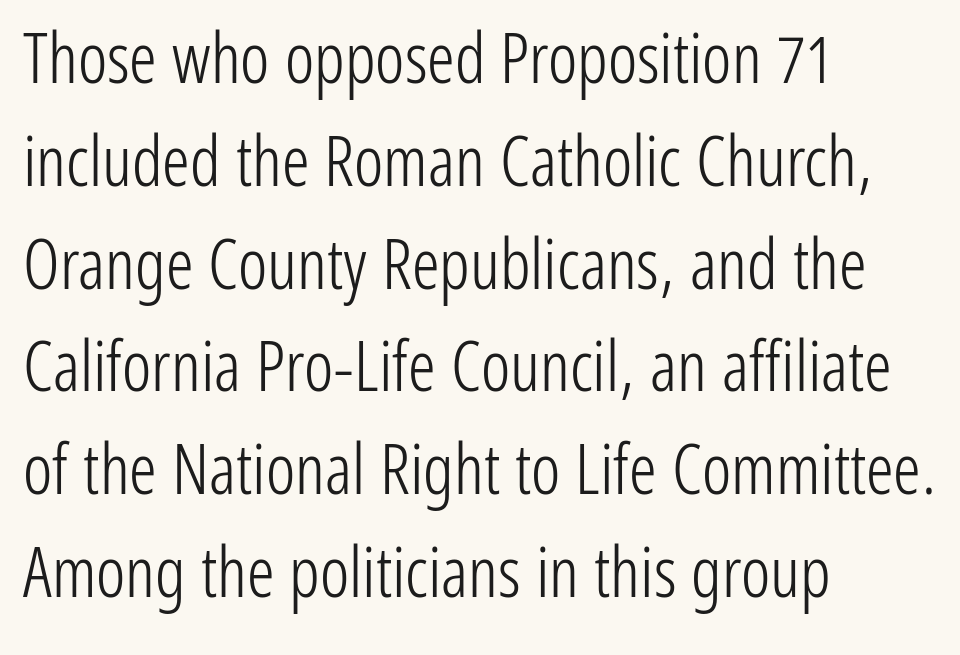
Q: Is the text bold? A: No.
Q: Is the text italic (slanted)? A: No, it is upright.
Q: Is the typeface a serif or a sans-serif typeface? A: Sans-serif.
Q: Is the text underlined? A: No.
Q: How is the paragraph aligned? A: Left-aligned.
Q: Is the spacing between letters normal or unusually wide? A: Normal.
Q: Is the spacing between lines tight, normal or loose? A: Normal.
Q: Width (condensed, normal, or wide)? A: Condensed.
Q: Stroke contrast? A: Low.
Q: x-height? A: Medium.
Q: Monospaced? A: No.
